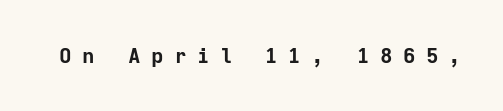
Underlining? Definitely not there. Tall strokes in this sample are plumb rather than angled. Weight check: bold — yes, fully. Observe the wide spacing: letters keep a clear distance from each other.
